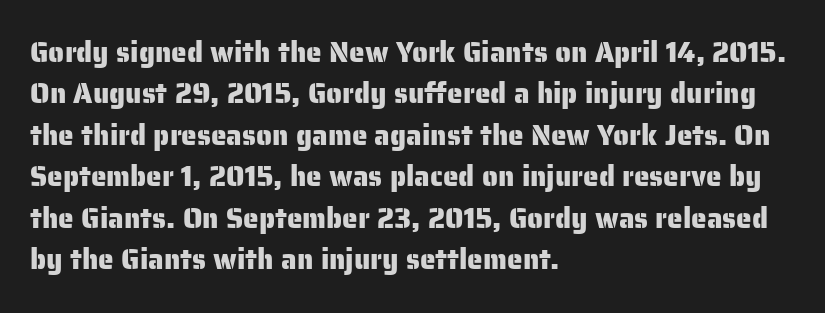
Left-aligned paragraph, ragged on the right. Notice how the stems are strictly vertical — no italics here. Varying glyph widths throughout — classic text-font behaviour. This block has exactly the height ordinary leading produces. Stroke terminals: plain, sans-serif. Glyph-to-glyph distance matches everyday printed text.
